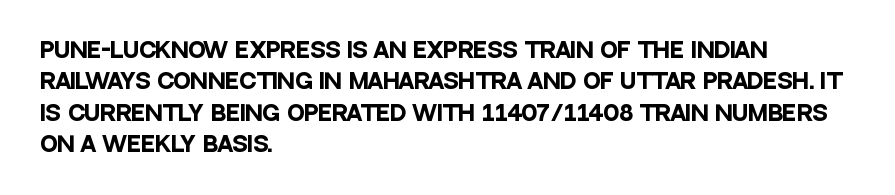
The image shows 21 px bold type, upright; set left-aligned, normal line spacing (1.49x), normal letter spacing, not underlined.
